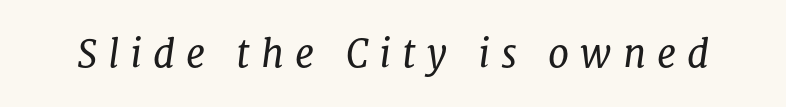
If you drew a line through each stem, it would be angled. The typeface chosen for these lines features serifs. Check the space under the baseline: it is left empty. These glyphs show unthickened strokes, regular width or finer. Here the designer chose a conventional face with non-uniform glyph widths. Substantial extra tracking has been applied to these lines.
